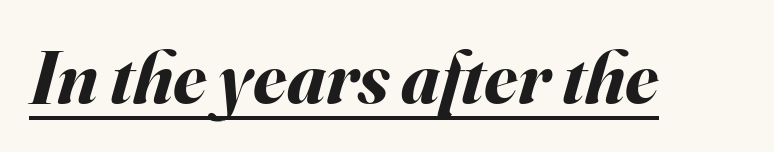
{"italic": "yes", "lean": "right", "slant_degrees": 16, "bold": "yes", "weight": "bold", "width": "normal", "stroke_contrast": "medium", "x_height": "small", "monospaced": "no", "underline": "yes", "letter_spacing": "normal", "letter_spacing_em": 0.0, "glyph_px": 75}
